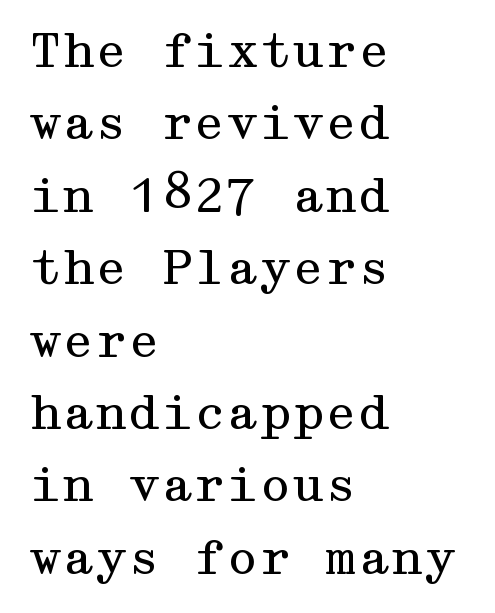
Characters remain perfectly vertical along every line. Each new line begins a customary step beneath the previous one. The rendering keeps characters at their native spacing. If you drew a ruler down the left edge, every line would touch it. Nobody drew a line under any word here. The face used here is seriffed, in the tradition of book romans.
